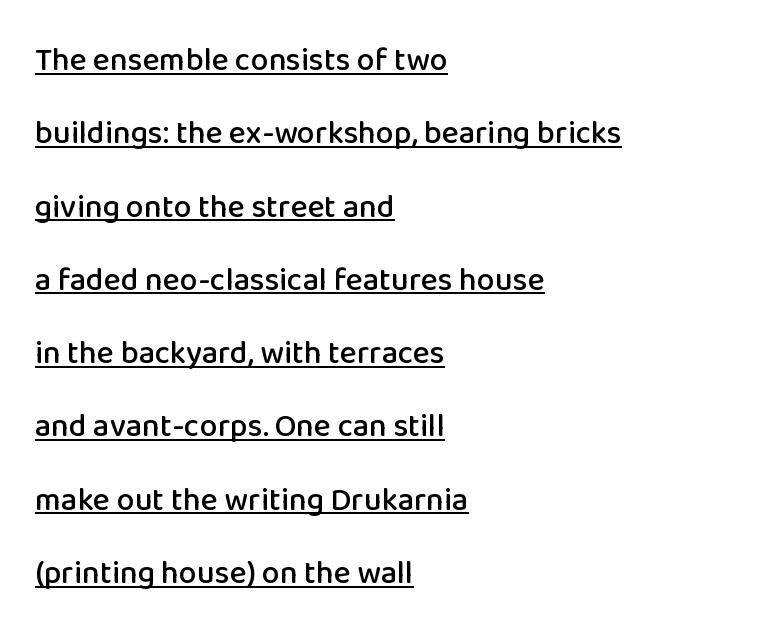
{"serif": "no", "italic": "no", "width": "normal", "stroke_contrast": "low", "x_height": "medium", "monospaced": "no", "underline": "yes", "align": "left", "line_spacing": "loose", "line_spacing_ratio": 2.29, "letter_spacing": "normal", "letter_spacing_em": 0.0, "glyph_px": 32}
